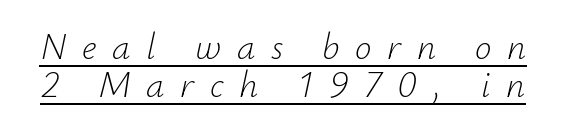
{"italic": "yes", "lean": "right", "slant_degrees": 12, "bold": "no", "weight": "light", "width": "normal", "stroke_contrast": "low", "x_height": "small", "monospaced": "no", "underline": "yes", "line_spacing": "tight", "line_spacing_ratio": 1.03, "letter_spacing": "wide", "letter_spacing_em": 0.42, "glyph_px": 37}
